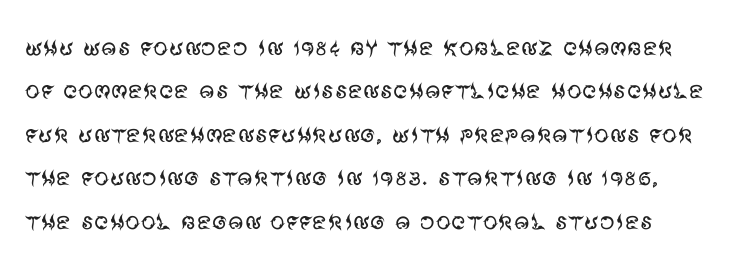
Q: Is the text bold? A: No.
Q: Is the text italic (slanted)? A: No, it is upright.
Q: Is the typeface a serif or a sans-serif typeface? A: Sans-serif.
Q: Is the text underlined? A: No.
Q: Is the spacing between letters normal or unusually wide? A: Normal.
Q: Is the spacing between lines tight, normal or loose? A: Normal.
Q: Width (condensed, normal, or wide)? A: Normal.
Q: Stroke contrast? A: Medium.
Q: x-height? A: Large.
Q: Monospaced? A: No.
